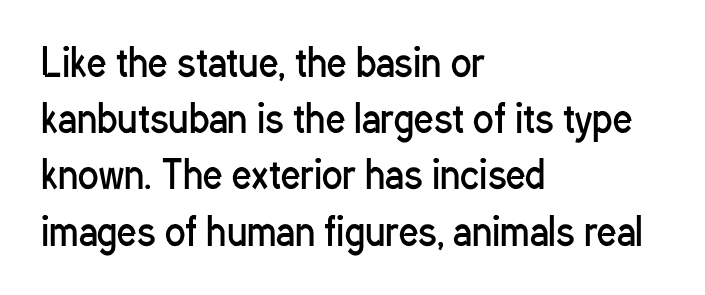
You could not count columns in this text — the font is proportionally spaced. Tracking value appears to be zero — textbook default spacing. Style check: upright. No heavy texture on the line: the type isn't bold. Summary of vertical rhythm: regular, with standard interline spacing. Anything drawn beneath the words? Only blank space.
